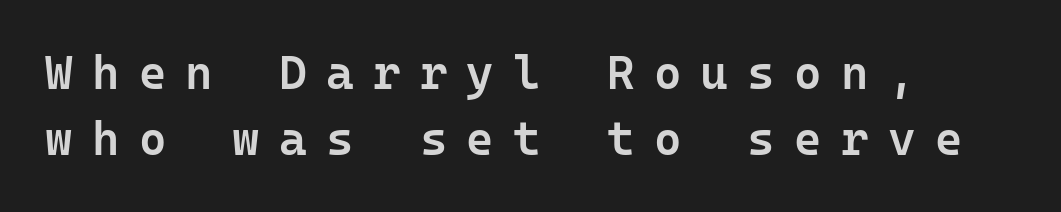
Q: Is the text bold? A: Semi-bold.
Q: Is the text italic (slanted)? A: No, it is upright.
Q: Is the typeface a serif or a sans-serif typeface? A: Sans-serif.
Q: Is the text underlined? A: No.
Q: How is the paragraph aligned? A: Left-aligned.
Q: Is the spacing between letters normal or unusually wide? A: Unusually wide.
Q: Is the spacing between lines tight, normal or loose? A: Normal.
Q: Width (condensed, normal, or wide)? A: Normal.
Q: Stroke contrast? A: Low.
Q: x-height? A: Medium.
Q: Monospaced? A: Yes.
